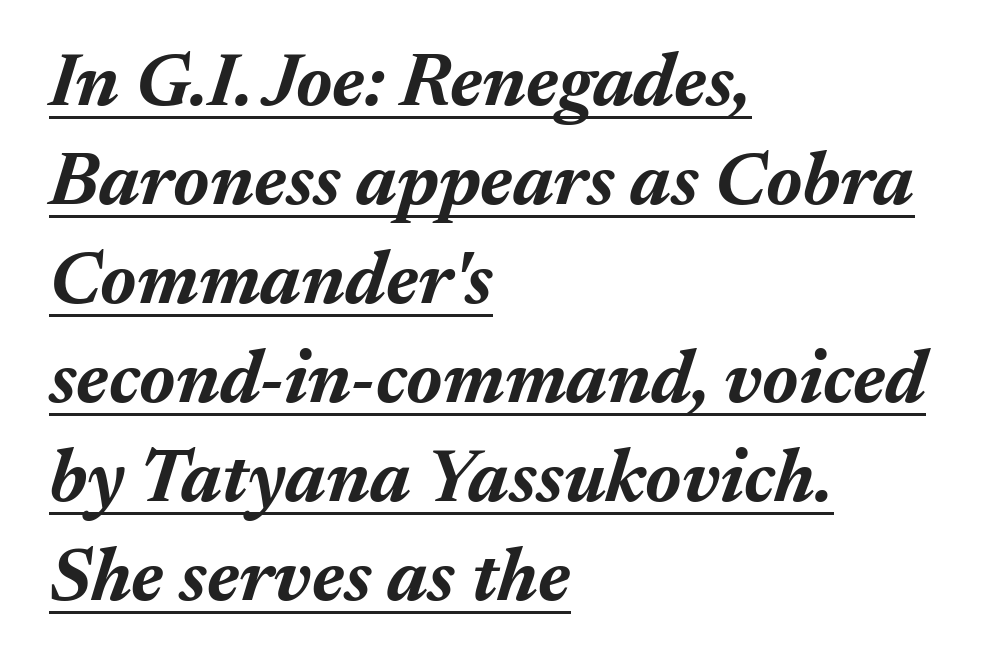
Does extra space separate the letters? No, they use regular spacing. Caption: lettering with a line underneath. Leftover space on each line is placed entirely after the last word. Style check: oblique. The passage shown is typed in a proportional face where columns would drift.
